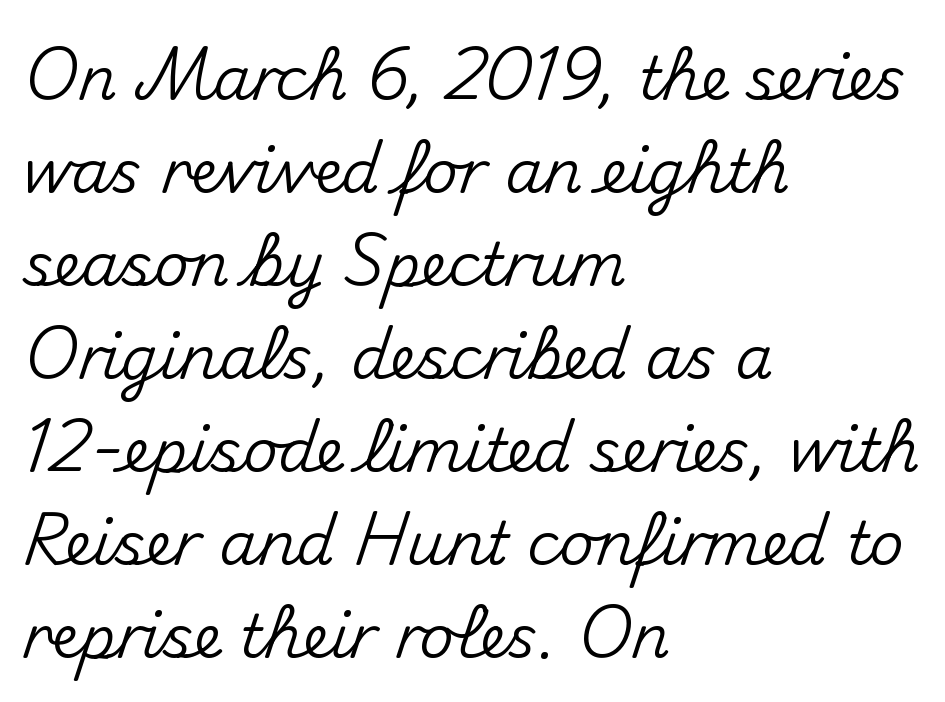
The font family rendered here belongs to the sans-serif group. The passage shown stacks its lines at a standard gap. Proportional: the letters do not fall into vertical columns. Default kerning and tracking; the words read as compact shapes.
